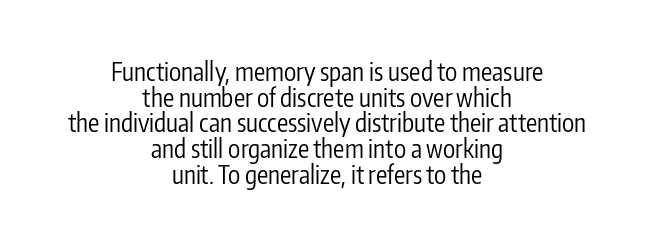
{"italic": "no", "bold": "no", "underline": "no", "align": "center", "line_spacing": "tight", "line_spacing_ratio": 1.03, "letter_spacing": "normal", "letter_spacing_em": 0.0, "glyph_px": 25}
